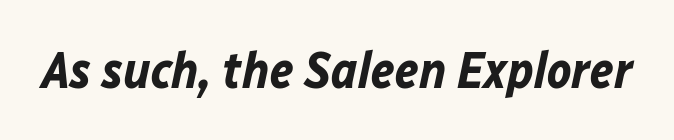
Think of a printed novel: that variable character pitch is what you see here. Designer's note — italics engaged. Quick note: underline off. The rendering keeps characters at their native spacing. Summary of weight: heavy, a full bold.
